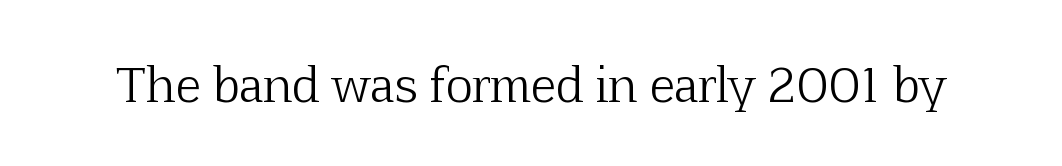
The image shows 47 px light serif type, upright; set normal letter spacing, not underlined; low stroke contrast and a medium x-height.
